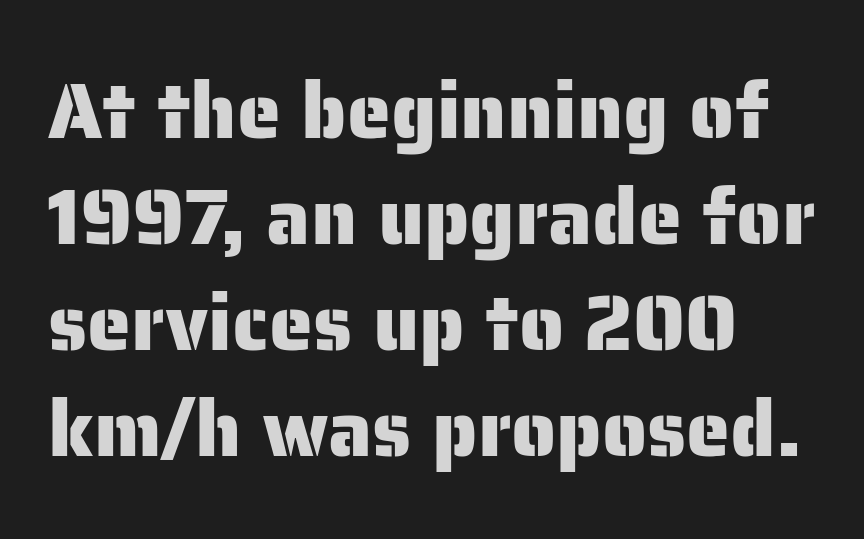
This block has exactly the height ordinary leading produces. Do the characters align in a grid? No, the font is proportional. Is there any slant? The stems are plumb. Decoration check: the copy has no underline. What stands out about the letter spacing? Nothing — it is the standard amount. Where is the straight margin? On the left.
